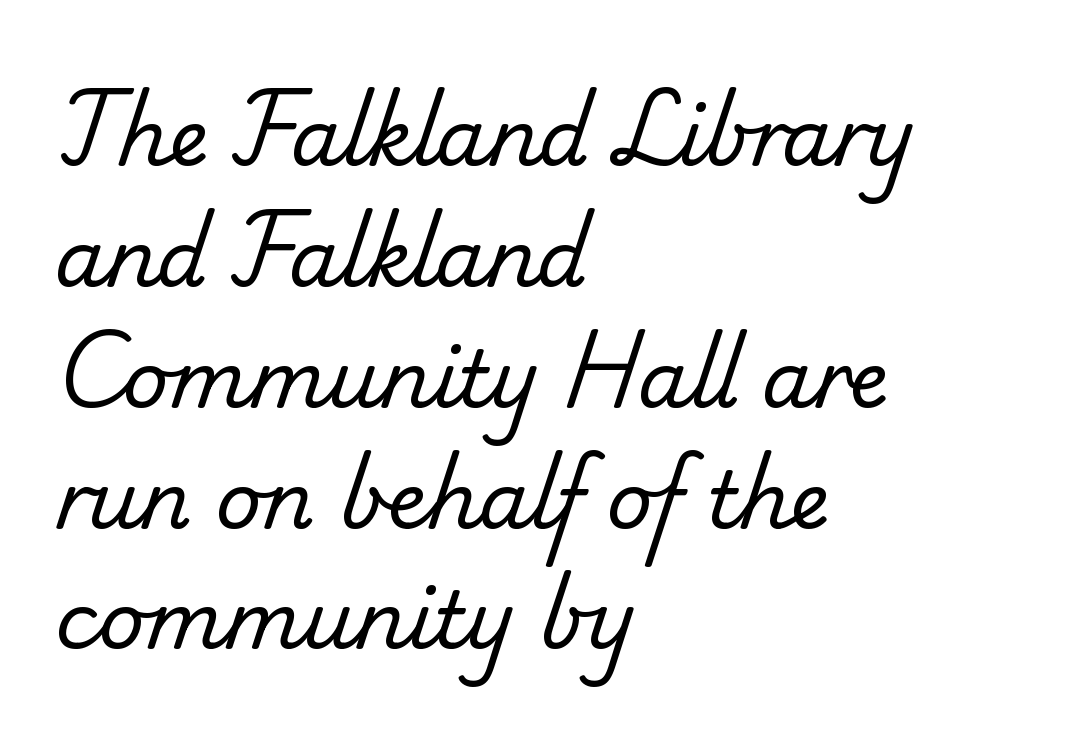
The image shows 79 px regular-weight serif type; set left-aligned, normal line spacing (1.53x), normal letter spacing, not underlined; low stroke contrast and a small x-height.
